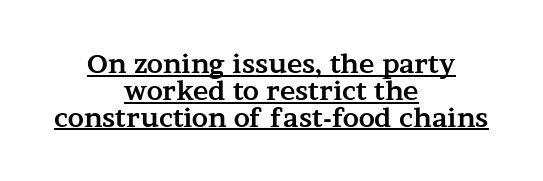
Posture: upright roman. Students, observe the line beneath the letters — that is underlining. This rendering uses center alignment, leaving both contours irregular but symmetric. Very little white space separates one row of letters from the next. Tracking value appears to be zero — textbook default spacing. Every letter is thick-stroked: bold, no question.
